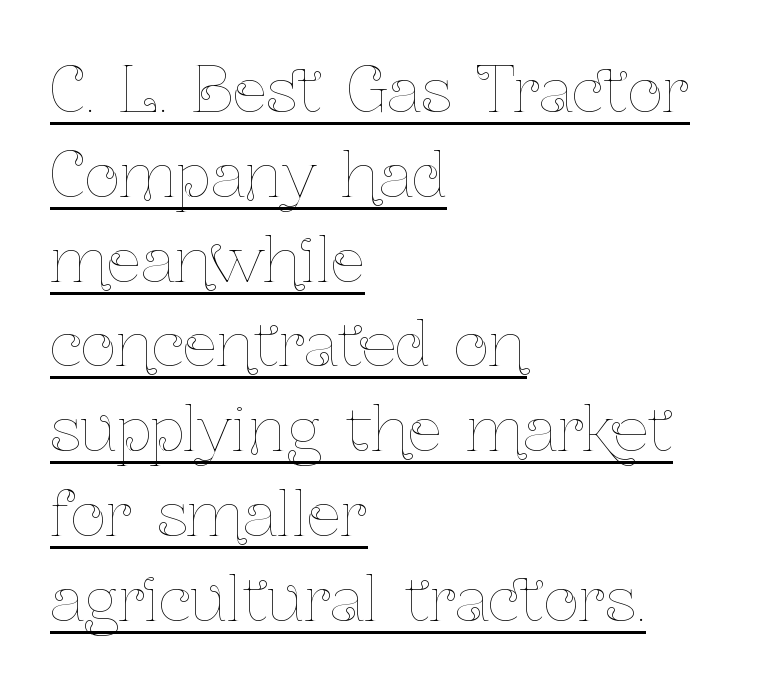
The line-height multiplier appears to be the usual default. Typeset ragged right — the left edge is the straight one. Designer's note — italics off, roman on. Short note: letters normally spaced. What decoration does the sample have? An underline. Bold? No — there's no thickening of the strokes.
